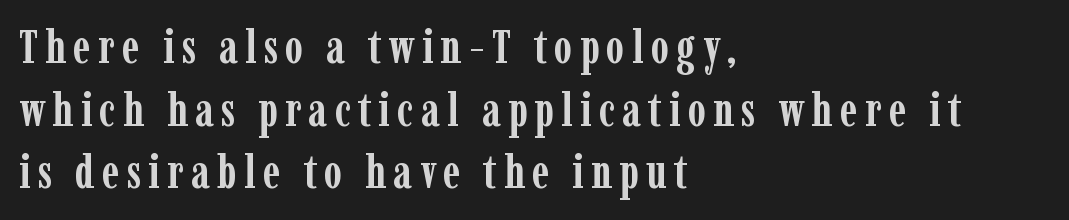
{"serif": "yes", "italic": "no", "bold": "yes", "weight": "semibold", "width": "condensed", "stroke_contrast": "low", "x_height": "medium", "monospaced": "no", "underline": "no", "align": "left", "line_spacing": "normal", "line_spacing_ratio": 1.36, "glyph_px": 46}
